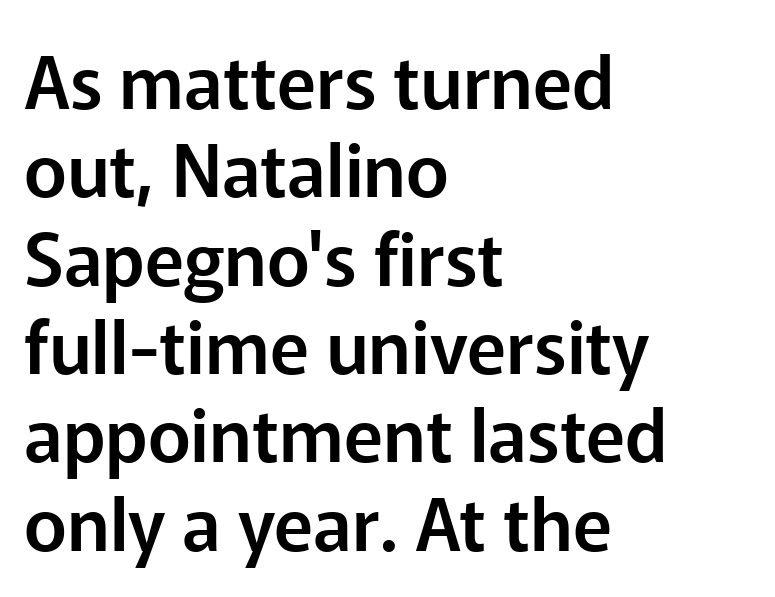
Rule under the text: the space is simply empty. One-word summary of the alignment: left. The face used here is proportionally spaced, like ordinary book or web type. Nobody touched the tracking dial on this one.
